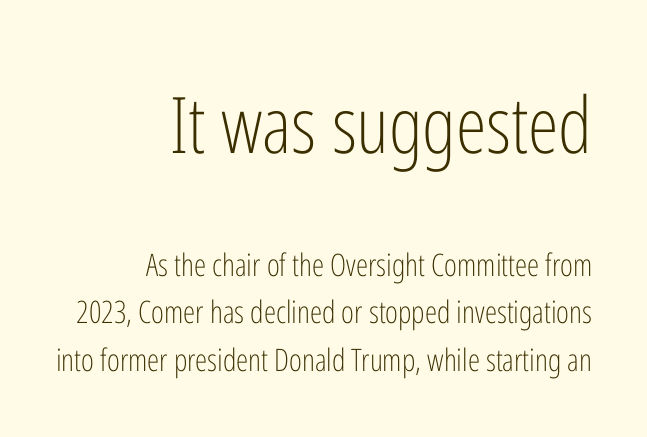
A roman cut, with each character standing at attention. Here the designer chose a conventional face with non-uniform glyph widths. Tracking here is standard; glyphs follow each other at the usual distance. Serif or sans? Sans — the stroke terminals are bare.
